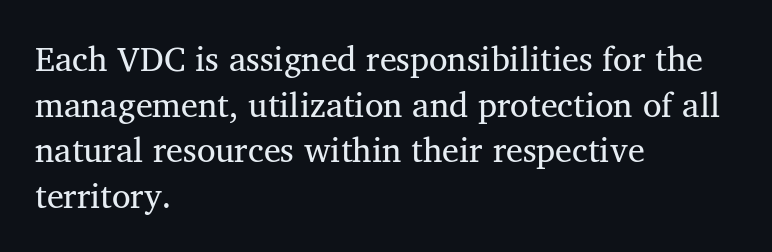
{"serif": "yes", "italic": "no", "bold": "no", "weight": "regular", "width": "normal", "stroke_contrast": "medium", "x_height": "medium", "monospaced": "no", "underline": "no", "align": "left", "line_spacing": "normal", "line_spacing_ratio": 1.34, "letter_spacing": "normal", "letter_spacing_em": 0.0, "glyph_px": 34}
